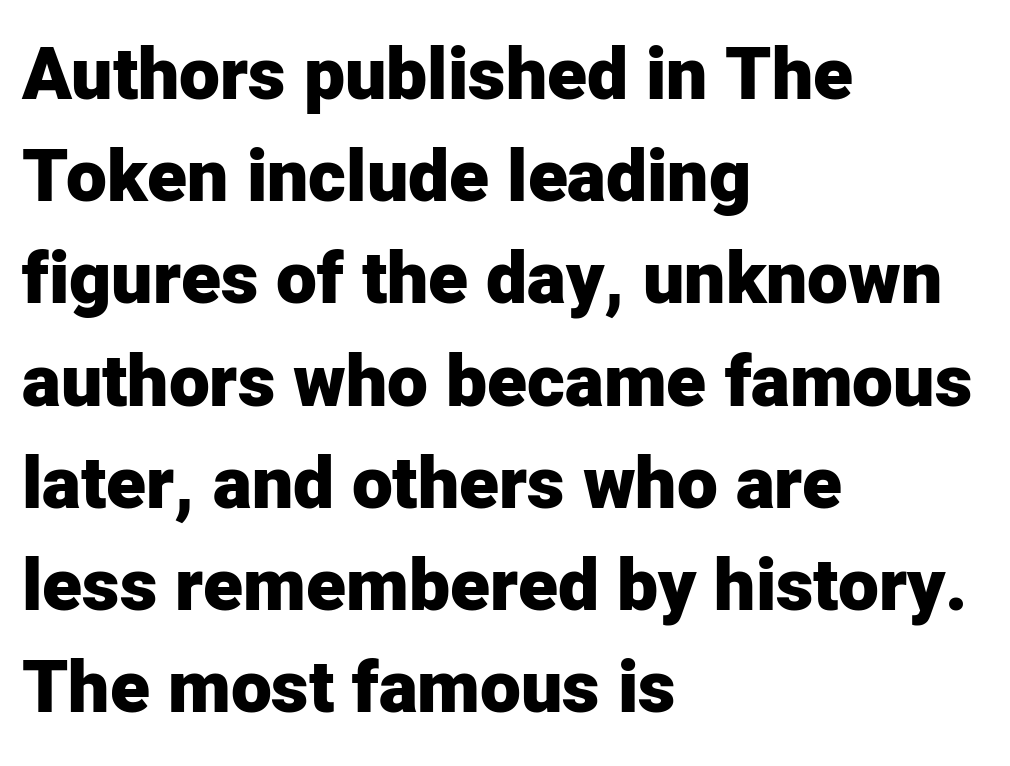
The image shows 73 px heavy sans-serif type, upright; set left-aligned, normal line spacing (1.4x), normal letter spacing, not underlined; low stroke contrast and a medium x-height.
